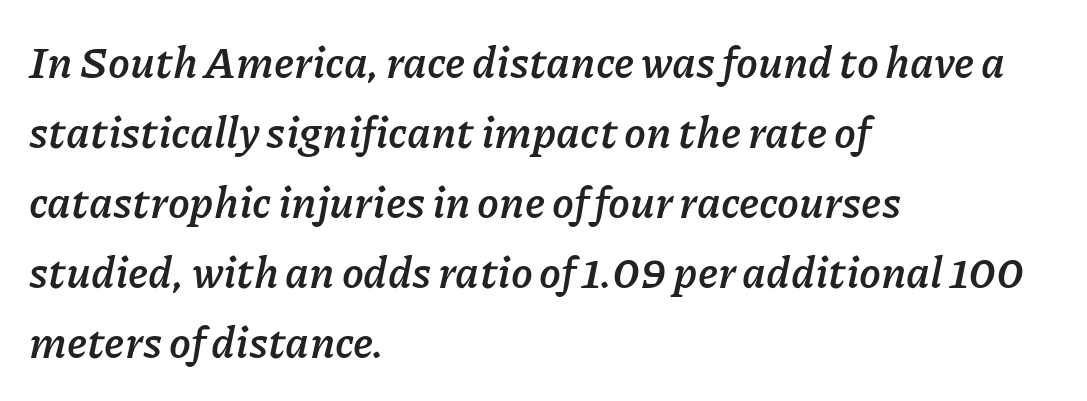
The image shows 44 px semibold type, italic (leaning right); set left-aligned, normal line spacing (1.59x), normal letter spacing, not underlined; low stroke contrast and a medium x-height.
